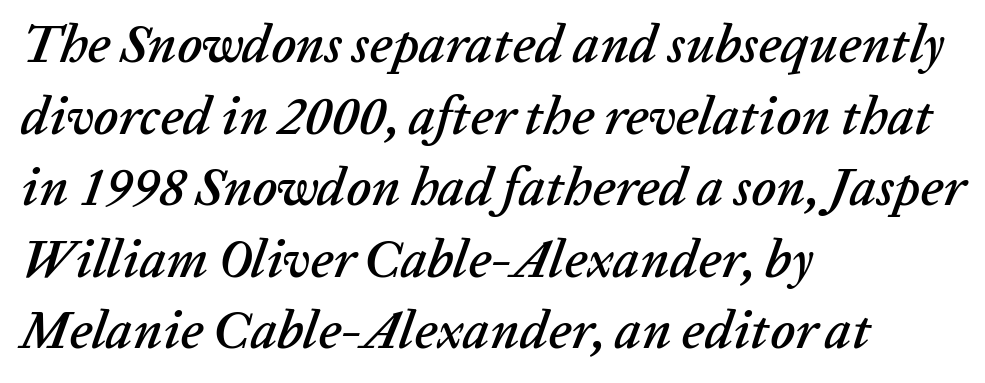
The image shows 53 px text type, italic (leaning right); set left-aligned, normal line spacing (1.35x), normal letter spacing, not underlined; low stroke contrast and a medium x-height.
